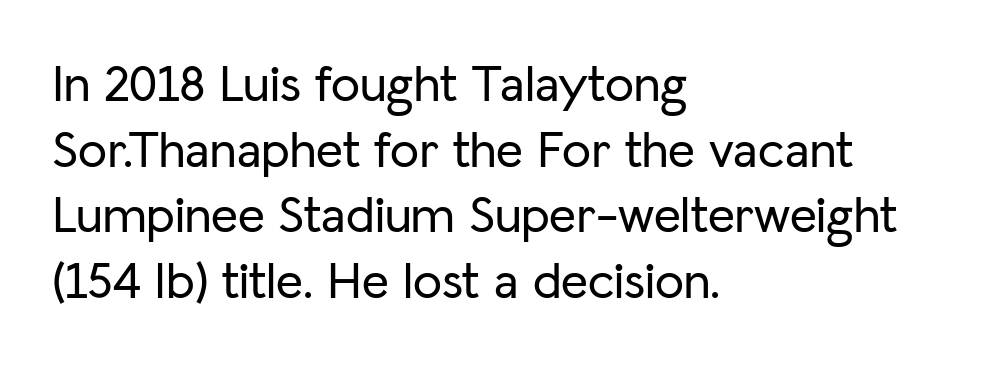
Spacing verdict: proportional, widths tailored to each character. This is the regular roman posture of the typeface. Normally led — the rows are evenly, conventionally spaced. Letters rest on an invisible, unmarked baseline.
